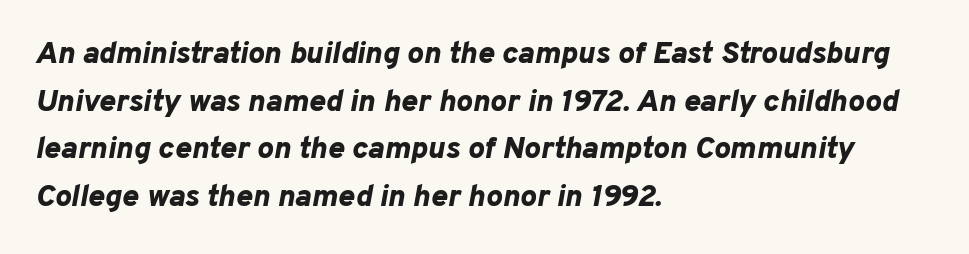
The image shows 31 px bold type, italic (leaning right); set left-aligned, normal line spacing (1.54x), normal letter spacing, not underlined; low stroke contrast and a medium x-height.
